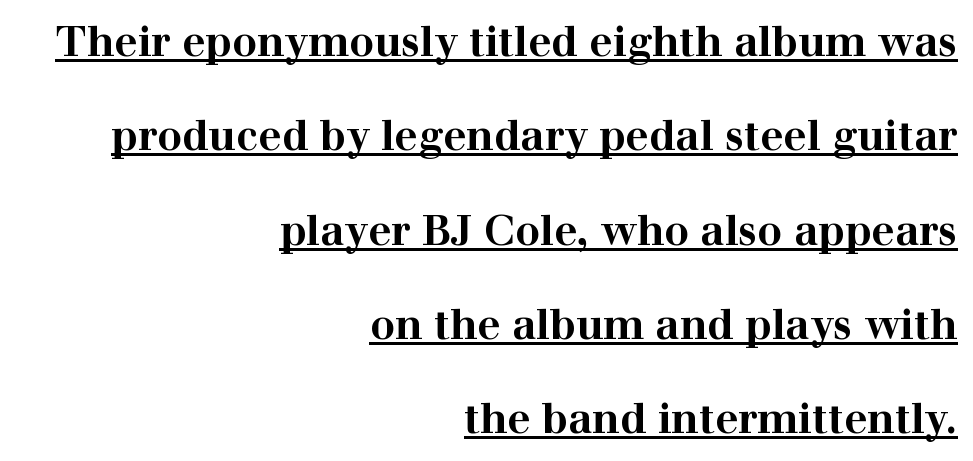
The font is running at its bold setting. The lines are quadded right. Varying glyph widths throughout — classic text-font behaviour. Upright lettering throughout.
